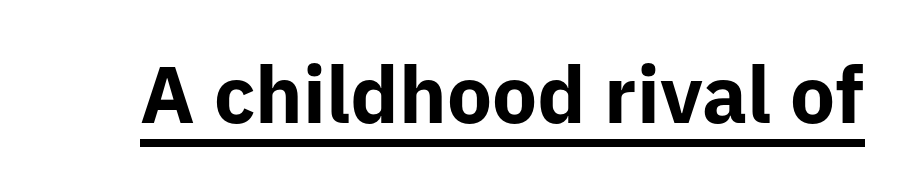
Q: Is the text bold? A: Yes.
Q: Is the text italic (slanted)? A: No, it is upright.
Q: Is the typeface a serif or a sans-serif typeface? A: Sans-serif.
Q: Is the text underlined? A: Yes.
Q: Is the spacing between letters normal or unusually wide? A: Normal.
Q: Width (condensed, normal, or wide)? A: Normal.
Q: Stroke contrast? A: Low.
Q: x-height? A: Medium.
Q: Monospaced? A: No.
